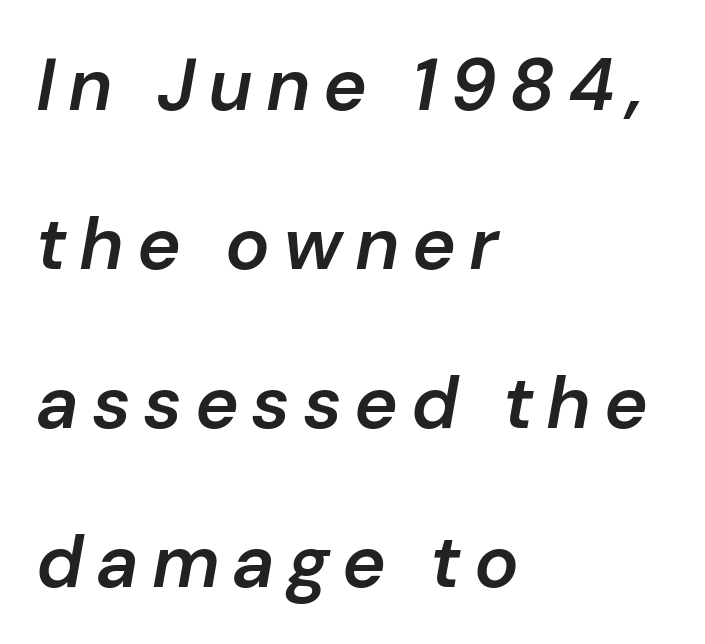
The image shows 74 px semibold type, italic (leaning right); set left-aligned, loose line spacing (2.15x), not underlined; low stroke contrast and a medium x-height.
